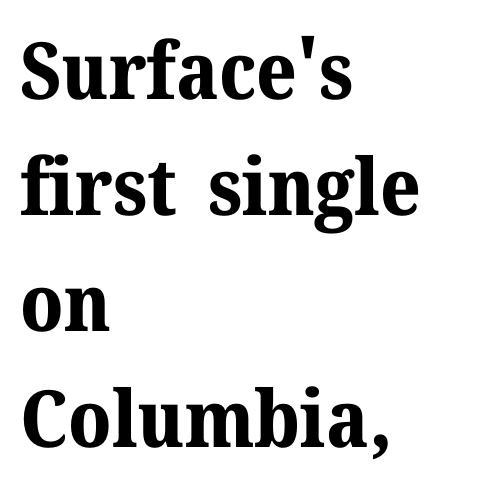
Q: Is the text bold? A: Yes.
Q: Is the text italic (slanted)? A: No, it is upright.
Q: Is the typeface a serif or a sans-serif typeface? A: Serif.
Q: Is the text underlined? A: No.
Q: How is the paragraph aligned? A: Left-aligned.
Q: Is the spacing between letters normal or unusually wide? A: Normal.
Q: Is the spacing between lines tight, normal or loose? A: Normal.
Q: Width (condensed, normal, or wide)? A: Normal.
Q: Stroke contrast? A: Medium.
Q: x-height? A: Medium.
Q: Monospaced? A: No.
